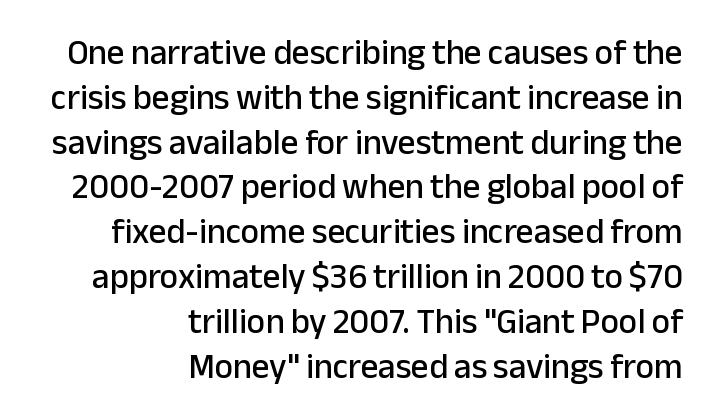
To sum up the face: it is a sans, with no serifs. Vertical strokes here are truly vertical. A clean baseline with only descenders dipping below it. The rows are spaced the way most documents space them.
